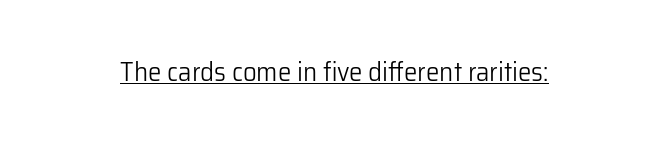
The image shows 27 px text type, upright; set normal letter spacing, underlined.
